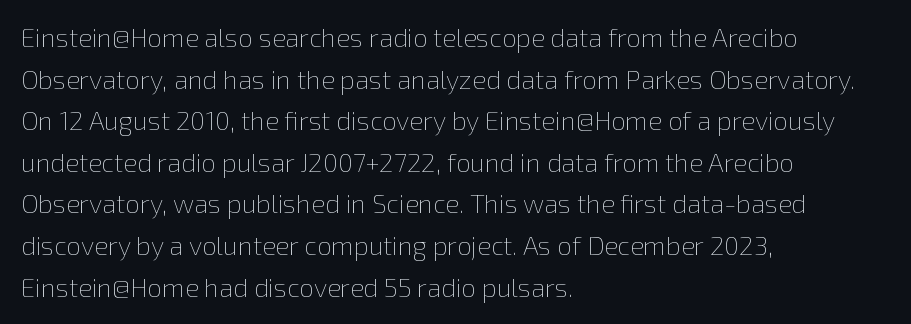
{"italic": "no", "bold": "no", "underline": "no", "align": "left", "line_spacing": "normal", "line_spacing_ratio": 1.6, "letter_spacing": "normal", "letter_spacing_em": 0.0, "glyph_px": 26}
